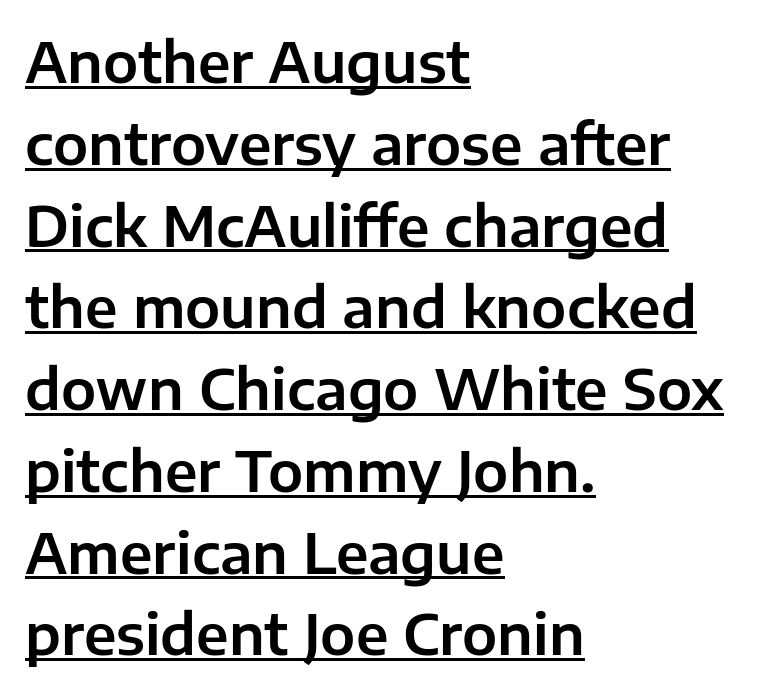
A typesetter would label this face a sans. What stands out about the letter spacing? Nothing — it is the standard amount. Spacing verdict: proportional, widths tailored to each character. Quick note: not italic, upright. Whoever set this chose a conventional vertical rhythm.
